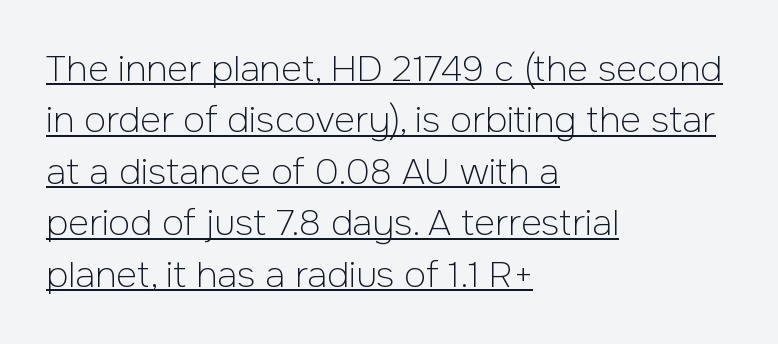
The letters look calm and open, with moderate or lighter stems. Ordinary non-slanted type is in use. Normally led — the rows are evenly, conventionally spaced. Font category for this specimen: sans-serif.
